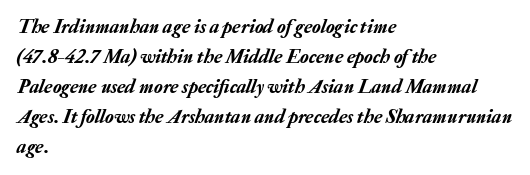
Q: Is the text italic (slanted)? A: Yes, it leans right by about 20 degrees.
Q: Is the text underlined? A: No.
Q: How is the paragraph aligned? A: Left-aligned.
Q: Is the spacing between letters normal or unusually wide? A: Normal.
Q: Is the spacing between lines tight, normal or loose? A: Normal.
